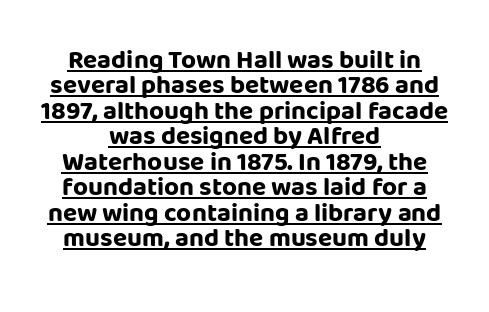
{"italic": "no", "bold": "yes", "underline": "yes", "align": "center", "line_spacing": "tight", "line_spacing_ratio": 0.98, "letter_spacing": "normal", "letter_spacing_em": 0.0, "glyph_px": 26}
